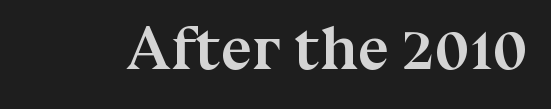
The rendering uses a bold face; every stroke is thick and dark. Designer's note — italics off, roman on. The characters display serif detailing at their extremities. A bare baseline throughout the passage. The rendering uses natural spacing where letterforms have individual widths.
